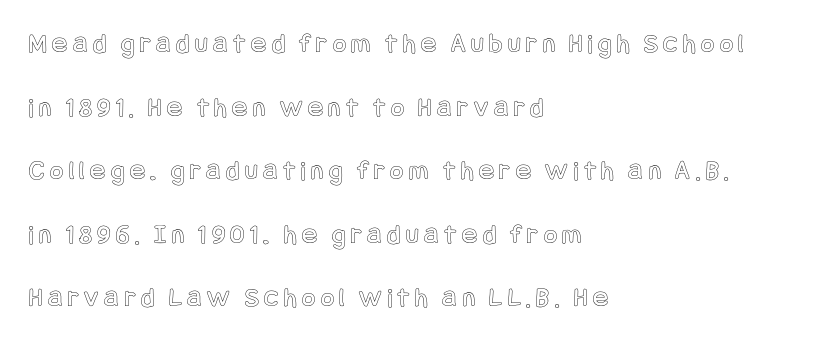
{"italic": "no", "width": "condensed", "x_height": "large", "underline": "no", "align": "left", "line_spacing": "loose", "line_spacing_ratio": 2.27, "letter_spacing": "wide", "letter_spacing_em": 0.2, "glyph_px": 28}
